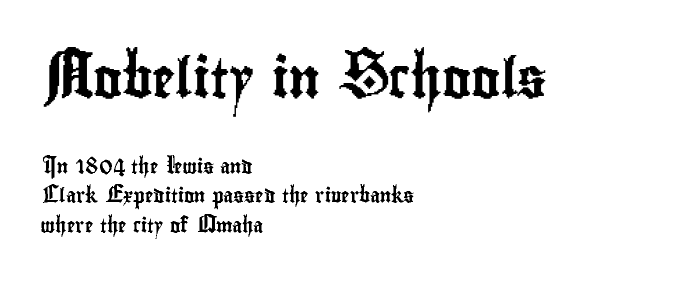
{"serif": "no", "italic": "no", "width": "condensed", "stroke_contrast": "low", "x_height": "small", "monospaced": "no", "underline": "no", "align": "left", "line_spacing": "loose", "line_spacing_ratio": 2.08, "letter_spacing": "normal", "letter_spacing_em": 0.0, "larger_block": "first", "size_ratio": 2.79, "glyph_px": 39}
